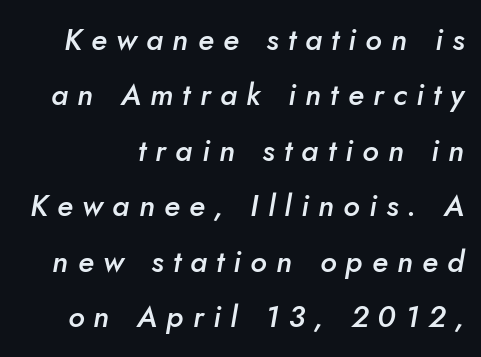
The characters look somewhat weighty, a semibold short of true bold. Does the lettering tilt? It does — this is italic. Unmarked baselines from the first word to the last. In terms of letterspacing, this is a distinctly airy, spread setting. Think of a printed novel: that variable character pitch is what you see here.
